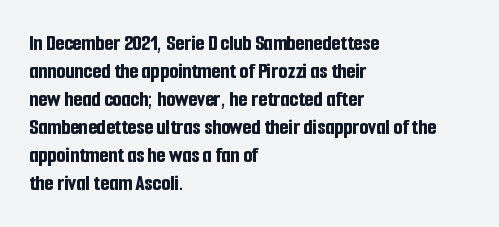
{"italic": "no", "bold": "yes", "underline": "no", "align": "left", "line_spacing_ratio": 1.22, "letter_spacing": "normal", "letter_spacing_em": 0.0, "glyph_px": 23}
